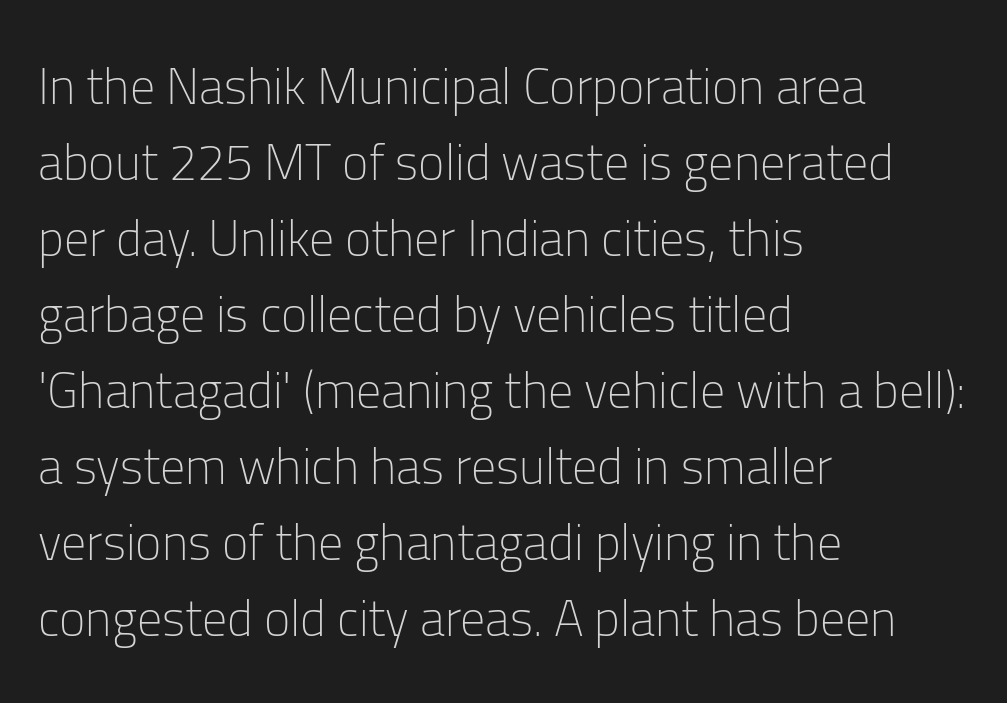
The image shows 50 px light sans-serif type, upright; set left-aligned, normal line spacing (1.52x), normal letter spacing, not underlined; low stroke contrast and a medium x-height.
